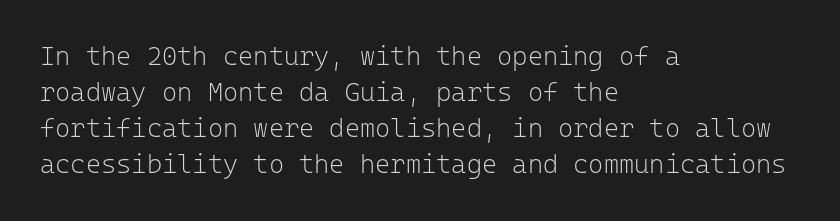
Teacher's note: observe the even left margin — that is flush-left alignment. Students, note that the glyphs here touch the page at normal intervals. Do the letters lean? They stand straight. Descenders hang freely into open space. Stem width sits at or under what a default text font uses.
